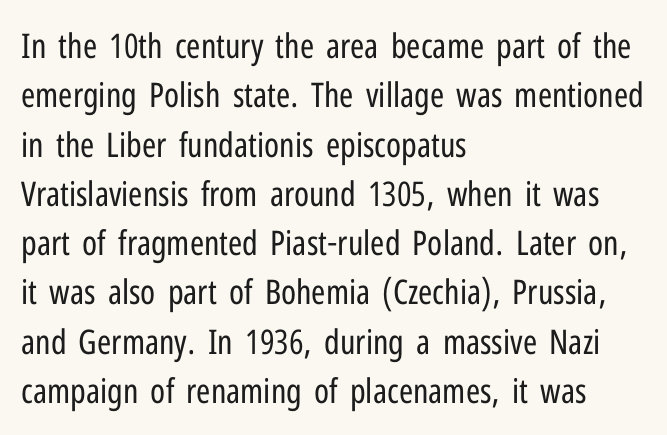
These glyphs show unthickened strokes, regular width or finer. Lines of text with bare space underneath. Notice how descenders clear the ascenders below comfortably — that's standard leading. A typesetter would call this proportional, since set widths differ per character. One-word summary of the alignment: left. The lettering stays uniformly vertical, giving the passage a roman look.
